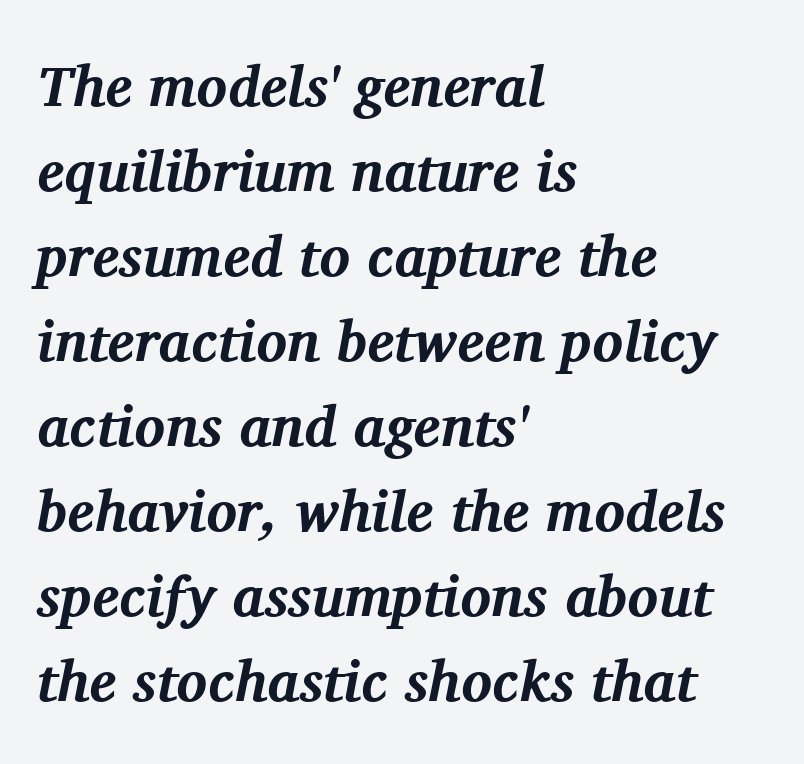
The image shows 57 px bold serif type, italic (leaning right); set left-aligned, normal line spacing (1.49x), normal letter spacing, not underlined; medium stroke contrast and a medium x-height.
